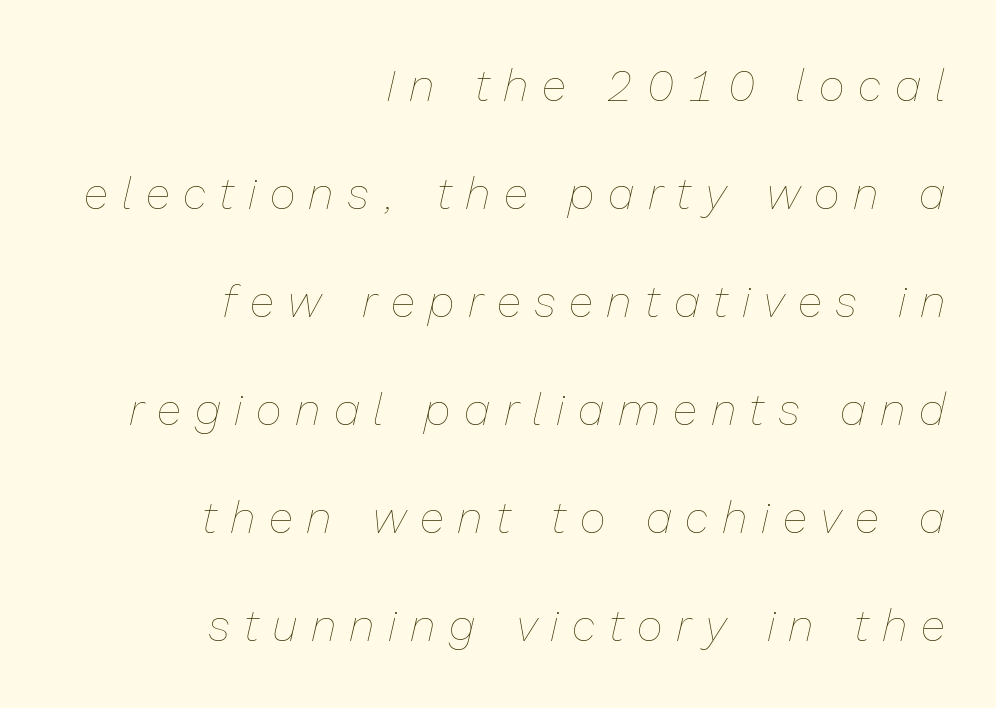
Casual observation: everything's shoved over to the right. Successive baselines arrive slowly, with a big drop between each. These lines are rendered in a variable-pitch font. Is the letter spacing exaggerated? Yes — the characters are pushed far apart.
